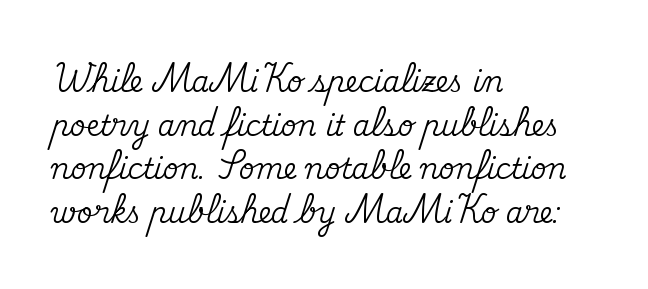
{"serif": "yes", "width": "normal", "stroke_contrast": "medium", "x_height": "small", "monospaced": "no", "underline": "no", "align": "left", "line_spacing": "normal", "line_spacing_ratio": 1.56, "letter_spacing": "normal", "letter_spacing_em": 0.0, "glyph_px": 28}
